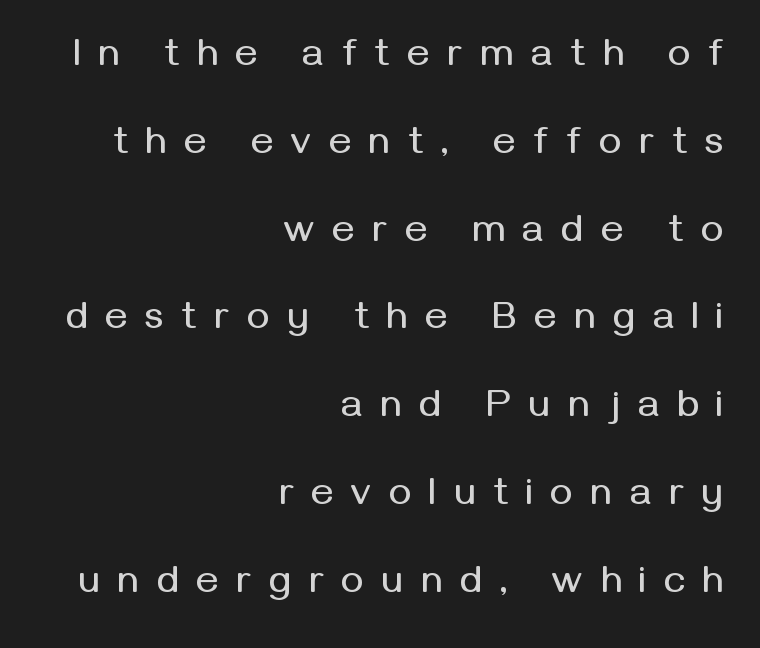
The image shows 38 px sans-serif type, upright; set right-aligned, loose line spacing (2.31x), unusually wide letter spacing (+0.47 em), not underlined; medium stroke contrast and a medium x-height.
